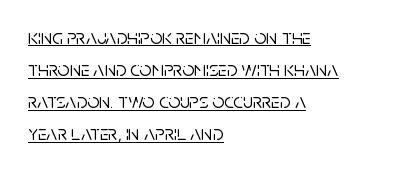
The lettering stays uniformly vertical, giving the passage a roman look. The line-height multiplier appears to be the usual default. Look at the tracking — it's just the regular setting, nothing added. Each line starts at the same left margin while the right side varies. A continuous stroke trails under the words, as in a hyperlink.
